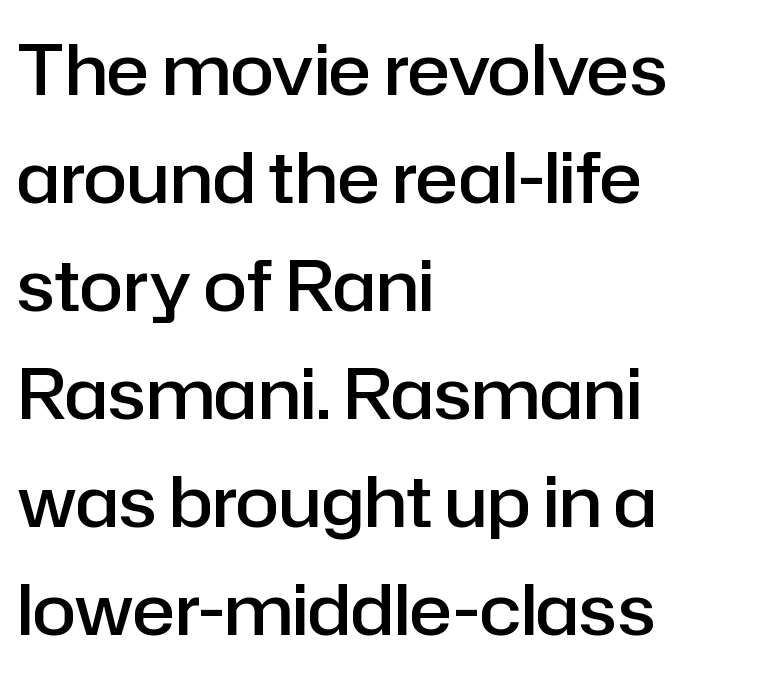
Q: Is the text bold? A: Semi-bold.
Q: Is the text italic (slanted)? A: No, it is upright.
Q: Is the typeface a serif or a sans-serif typeface? A: Sans-serif.
Q: Is the text underlined? A: No.
Q: How is the paragraph aligned? A: Left-aligned.
Q: Is the spacing between letters normal or unusually wide? A: Normal.
Q: Is the spacing between lines tight, normal or loose? A: Normal.
Q: Width (condensed, normal, or wide)? A: Normal.
Q: Stroke contrast? A: Low.
Q: x-height? A: Medium.
Q: Monospaced? A: No.
